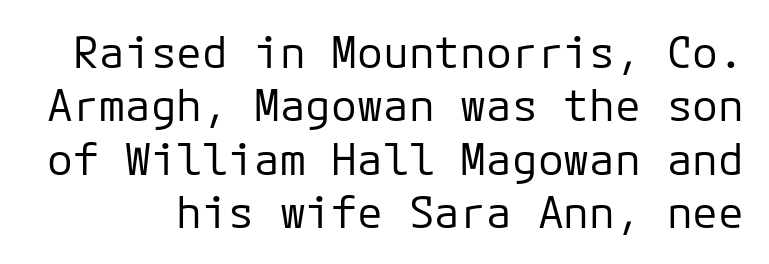
Q: Is the text bold? A: No.
Q: Is the text italic (slanted)? A: No, it is upright.
Q: Is the typeface a serif or a sans-serif typeface? A: Sans-serif.
Q: Is the text underlined? A: No.
Q: Is the spacing between letters normal or unusually wide? A: Normal.
Q: Width (condensed, normal, or wide)? A: Normal.
Q: Stroke contrast? A: Low.
Q: x-height? A: Medium.
